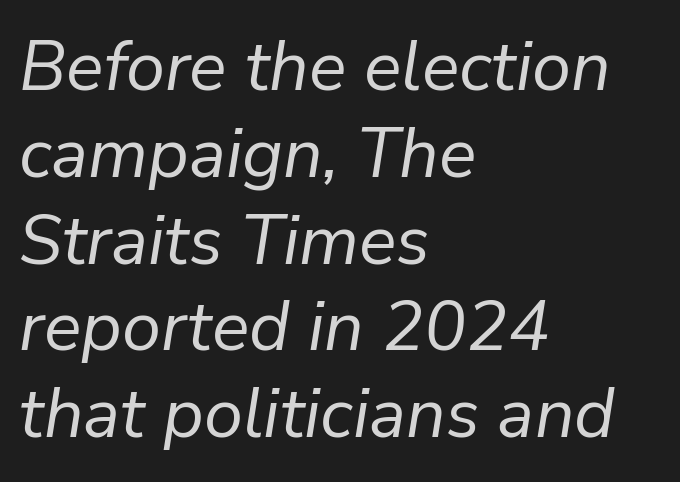
Q: Is the text bold? A: No.
Q: Is the text italic (slanted)? A: Yes, it leans right by about 9 degrees.
Q: Is the text underlined? A: No.
Q: How is the paragraph aligned? A: Left-aligned.
Q: Is the spacing between letters normal or unusually wide? A: Normal.
Q: Width (condensed, normal, or wide)? A: Normal.
Q: Stroke contrast? A: Low.
Q: x-height? A: Medium.
Q: Monospaced? A: No.
